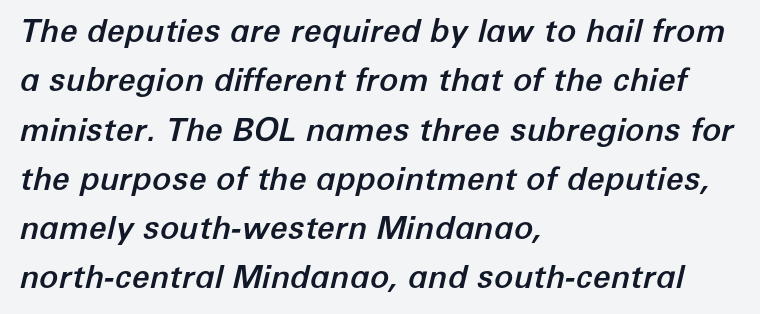
Designer's note — italics engaged. The ragged edge is on the right, which tells us the setting is flush left. This rendering features lettering with no underline. Default kerning and tracking; the words read as compact shapes. Spacing verdict: proportional, widths tailored to each character.
